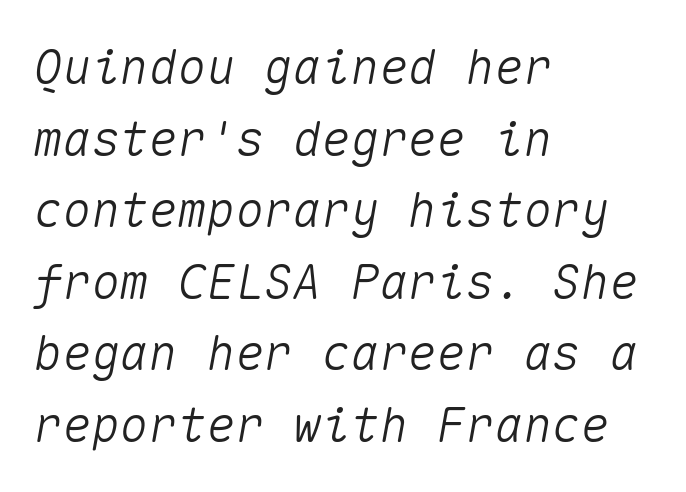
Q: Is the text italic (slanted)? A: Yes, it leans right by about 10 degrees.
Q: Is the text underlined? A: No.
Q: How is the paragraph aligned? A: Left-aligned.
Q: Is the spacing between letters normal or unusually wide? A: Normal.
Q: Is the spacing between lines tight, normal or loose? A: Normal.
Q: Width (condensed, normal, or wide)? A: Normal.
Q: Stroke contrast? A: Medium.
Q: x-height? A: Medium.
Q: Monospaced? A: Yes.
